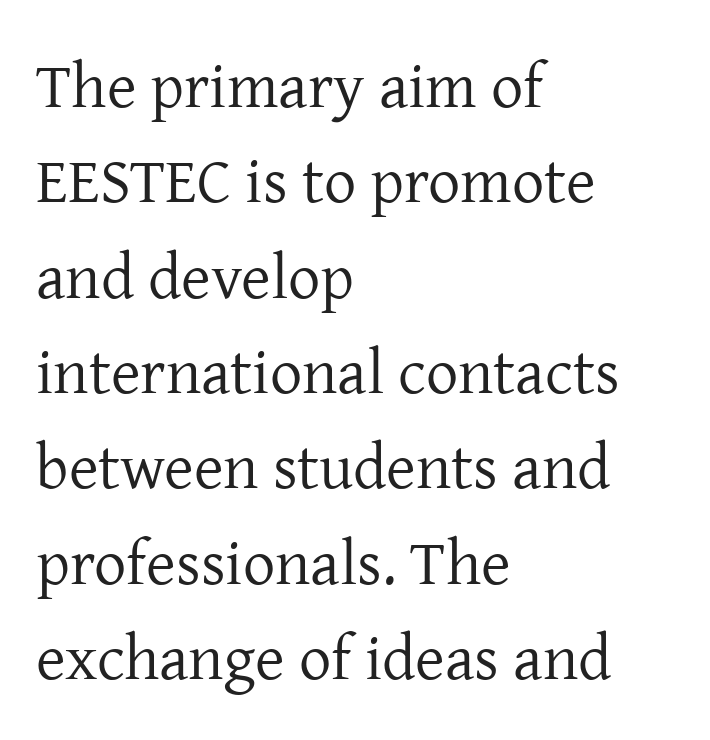
The image shows 64 px regular-weight serif type, upright; set left-aligned, normal line spacing (1.49x), normal letter spacing, not underlined; low stroke contrast and a medium x-height.
